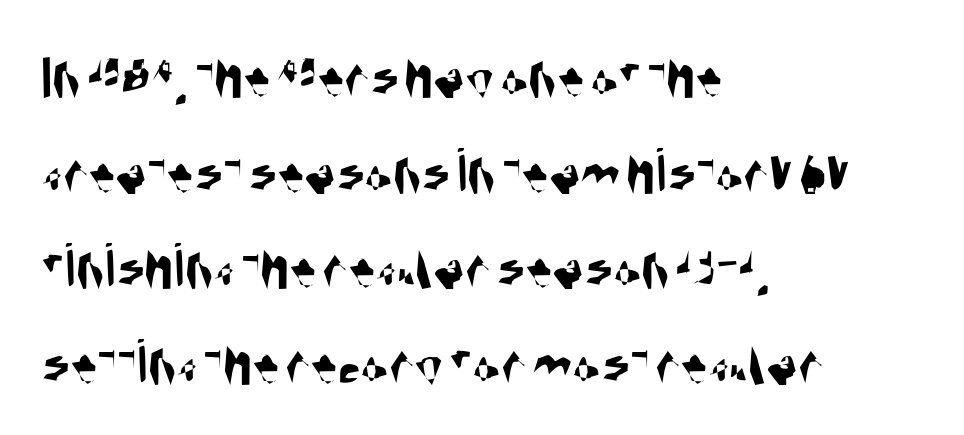
Spacing between characters is what you'd get straight out of the box. The block of text has a typical density, with ordinary space between rows. No feet cap the strokes, marking this as sans-serif type. Is this a fixed-width face? No — the glyphs have proportional, varying widths.
